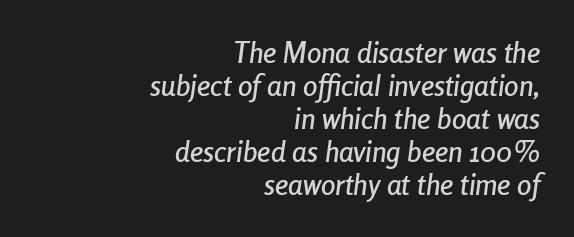
Q: Is the text italic (slanted)? A: Yes, it leans right by about 8 degrees.
Q: Is the text underlined? A: No.
Q: How is the paragraph aligned? A: Right-aligned.
Q: Is the spacing between letters normal or unusually wide? A: Normal.
Q: Is the spacing between lines tight, normal or loose? A: Tight.
Q: Width (condensed, normal, or wide)? A: Condensed.
Q: Stroke contrast? A: Low.
Q: x-height? A: Medium.
Q: Monospaced? A: No.
